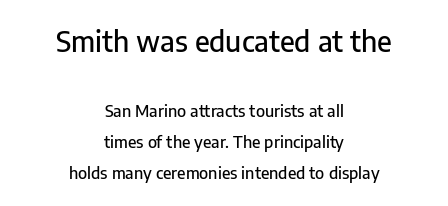
The passage shown is not underscored anywhere. If you squint, the top block still reads clearly — it's the larger of the two. The characters display no serif detailing; their extremities are plain. Airy leading. The type sits square on the baseline with zero lean.
